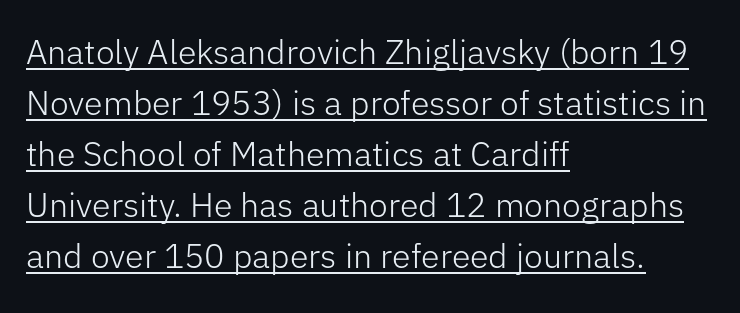
The image shows 34 px light sans-serif type, upright; set left-aligned, normal line spacing (1.5x), normal letter spacing, underlined; low stroke contrast and a medium x-height.
